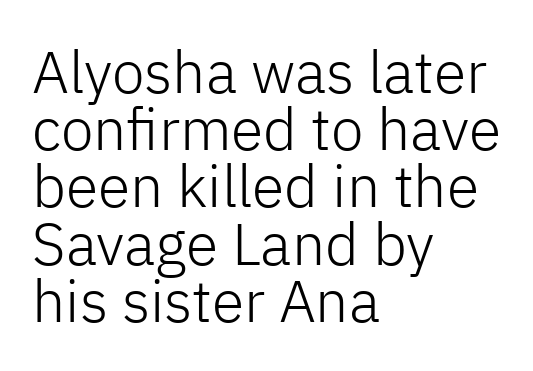
Q: Is the text bold? A: No.
Q: Is the text italic (slanted)? A: No, it is upright.
Q: Is the typeface a serif or a sans-serif typeface? A: Sans-serif.
Q: Is the text underlined? A: No.
Q: How is the paragraph aligned? A: Left-aligned.
Q: Is the spacing between letters normal or unusually wide? A: Normal.
Q: Is the spacing between lines tight, normal or loose? A: Tight.
Q: Width (condensed, normal, or wide)? A: Normal.
Q: Stroke contrast? A: Low.
Q: x-height? A: Medium.
Q: Monospaced? A: No.
